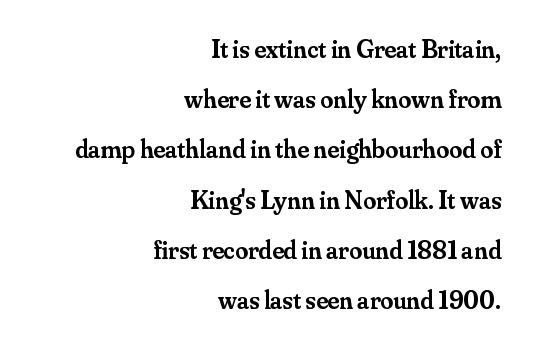
The image shows 26 px text type, upright; set right-aligned, loose line spacing (1.93x), normal letter spacing, not underlined.
